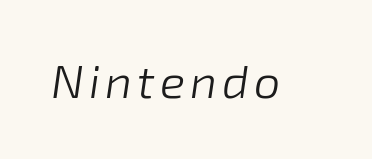
Here the designer chose a conventional face with non-uniform glyph widths. Designer's note — italics engaged. The typeface has the unassuming heft of standard copy or less. Underlining? Definitely not there.
